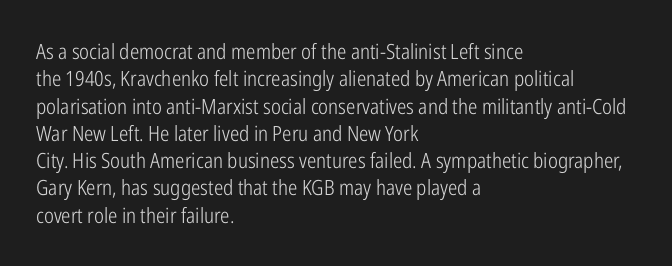
Q: Is the text bold? A: No.
Q: Is the text italic (slanted)? A: No, it is upright.
Q: Is the text underlined? A: No.
Q: How is the paragraph aligned? A: Left-aligned.
Q: Is the spacing between letters normal or unusually wide? A: Normal.
Q: Is the spacing between lines tight, normal or loose? A: Normal.
